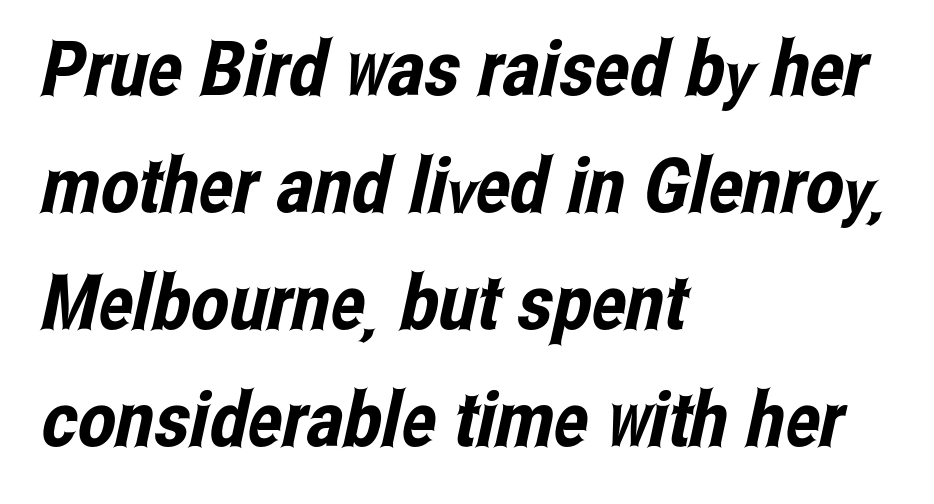
{"serif": "no", "width": "condensed", "stroke_contrast": "low", "x_height": "medium", "monospaced": "no", "underline": "no", "align": "left", "line_spacing": "normal", "line_spacing_ratio": 1.54, "letter_spacing": "normal", "letter_spacing_em": 0.0, "glyph_px": 76}
